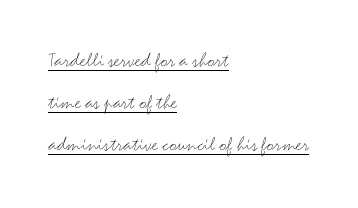
{"bold": "no", "underline": "yes", "align": "left", "line_spacing": "loose", "line_spacing_ratio": 2.01, "letter_spacing": "normal", "letter_spacing_em": 0.0, "glyph_px": 21}
